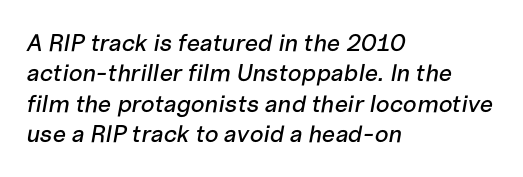
The image shows 24 px text type, italic (leaning right); set left-aligned, normal line spacing (1.27x), normal letter spacing, not underlined.
